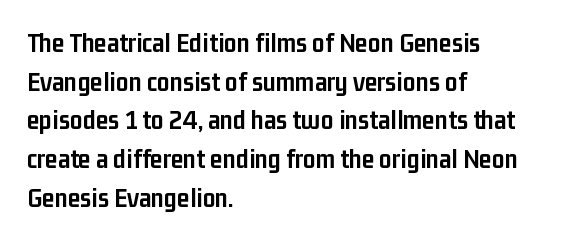
Reading down the block, your eye returns to a fixed left position each line. The passage shown is not underscored anywhere. Students, this is bold: see how much ink each stroke carries. You can tell it's not italic because the verticals are truly vertical. Note the varied advance widths — an 'i' is clearly narrower than an 'm'.
